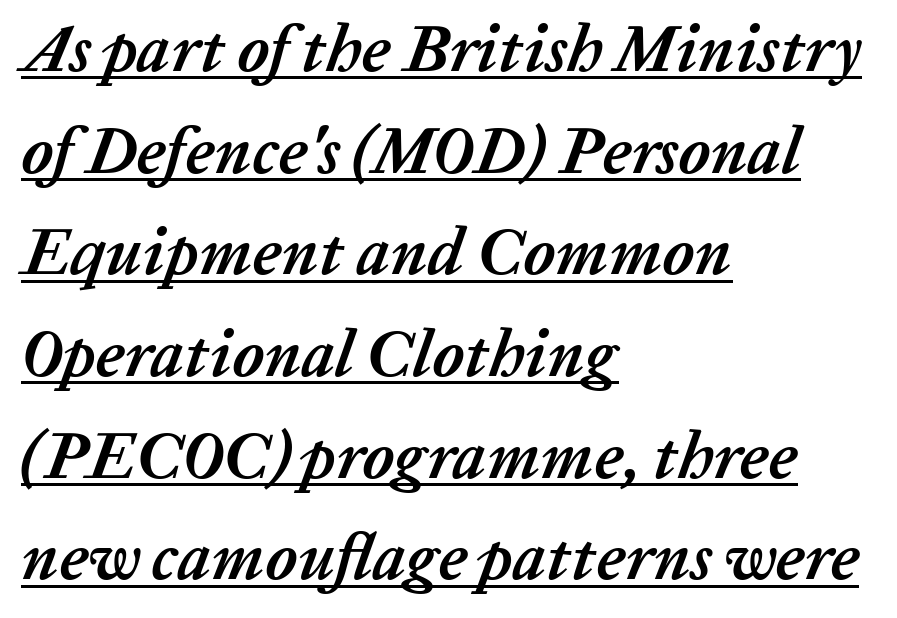
The characters look thick and weighty, a clear bold. The lines sit at an ordinary, default distance from one another. This rendering features underlined lettering. This rendering leaves character spacing at its baseline value.
